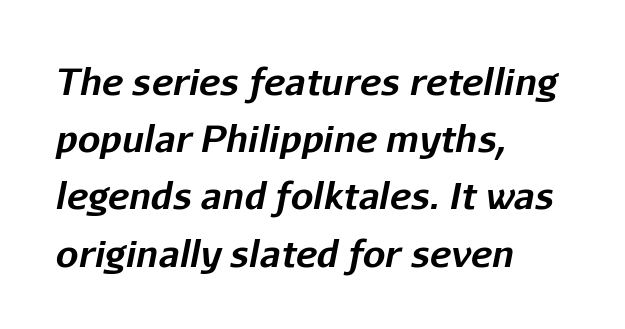
Q: Is the text bold? A: Yes.
Q: Is the text italic (slanted)? A: Yes, it leans right by about 11 degrees.
Q: Is the text underlined? A: No.
Q: How is the paragraph aligned? A: Left-aligned.
Q: Is the spacing between letters normal or unusually wide? A: Normal.
Q: Is the spacing between lines tight, normal or loose? A: Normal.
Q: Width (condensed, normal, or wide)? A: Normal.
Q: Stroke contrast? A: Low.
Q: x-height? A: Medium.
Q: Monospaced? A: No.
